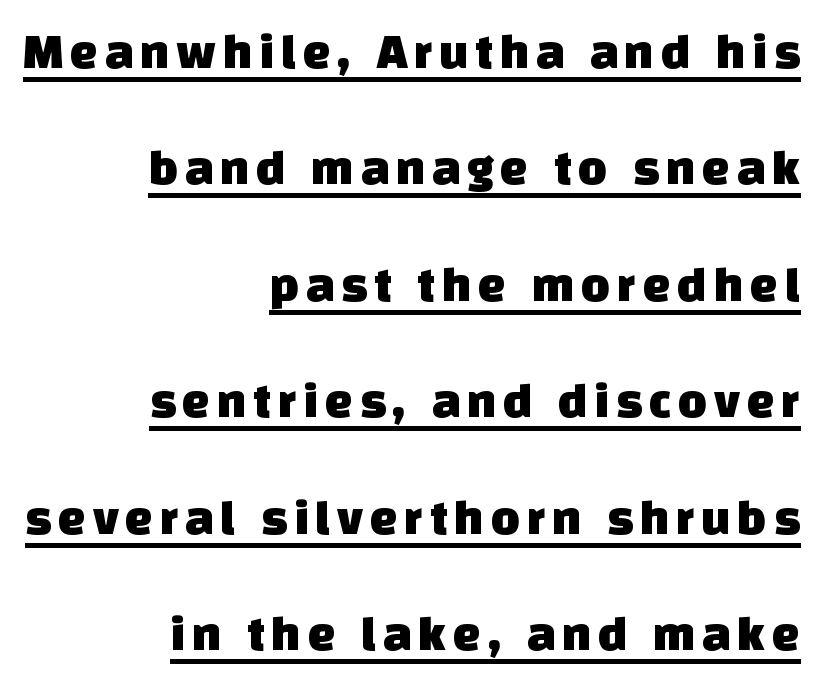
Proportional: the letters do not fall into vertical columns. Vertical spacing — loose. These lines are composed in type without serifs. The words here are underlined. Layout note: lines flush right.
